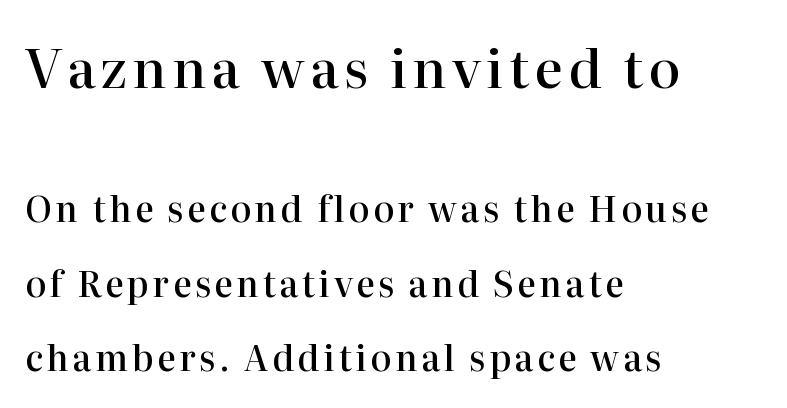
A typesetter would call this proportional, since set widths differ per character. Quick note: not italic, upright. Larger block? The one above; the one below is distinctly smaller. Lines of text with bare space underneath. A classic flush-left, rag-right setting is used for this passage. Does the type have serifs? Yes, each stem ends in a small foot.
